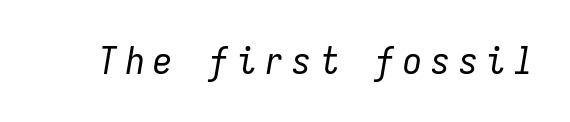
Honestly, there is no underline to notice here at all. Unbolded letterforms with no extra heft. Each word looks stretched out because of the extra space between its letters. You could count columns in this text — the font is strictly monospaced.
